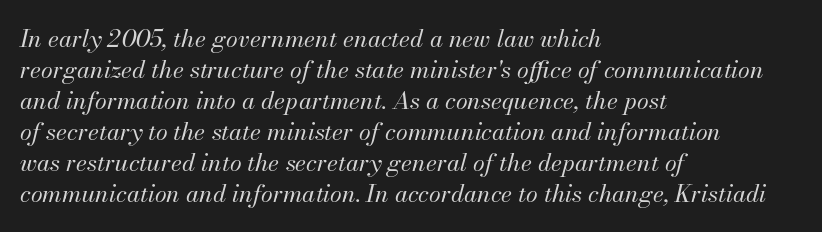
The area under the type is left untouched. The rag falls on the right side of this text block. Spacing between characters is what you'd get straight out of the box. Quick note: italic. The passage shown is not bold in any degree. This block has exactly the height ordinary leading produces.
